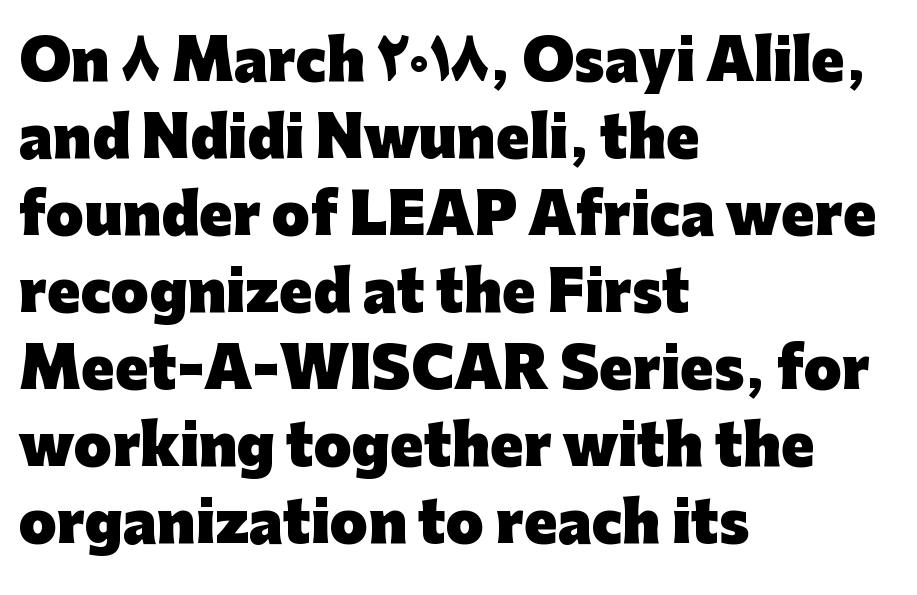
Q: Is the text bold? A: Yes.
Q: Is the text italic (slanted)? A: No, it is upright.
Q: Is the typeface a serif or a sans-serif typeface? A: Sans-serif.
Q: Is the text underlined? A: No.
Q: How is the paragraph aligned? A: Left-aligned.
Q: Is the spacing between letters normal or unusually wide? A: Normal.
Q: Is the spacing between lines tight, normal or loose? A: Normal.
Q: Width (condensed, normal, or wide)? A: Normal.
Q: Stroke contrast? A: Low.
Q: x-height? A: Medium.
Q: Monospaced? A: No.
